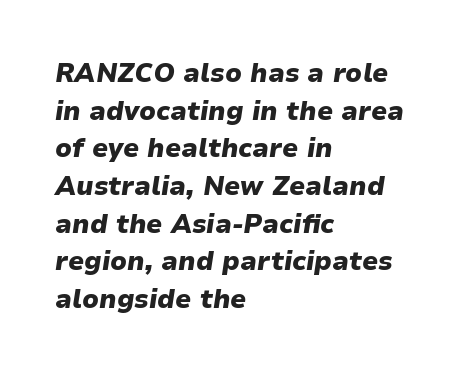
Q: Is the text bold? A: Yes.
Q: Is the text italic (slanted)? A: Yes, it leans right by about 9 degrees.
Q: Is the text underlined? A: No.
Q: How is the paragraph aligned? A: Left-aligned.
Q: Is the spacing between letters normal or unusually wide? A: Normal.
Q: Is the spacing between lines tight, normal or loose? A: Normal.
